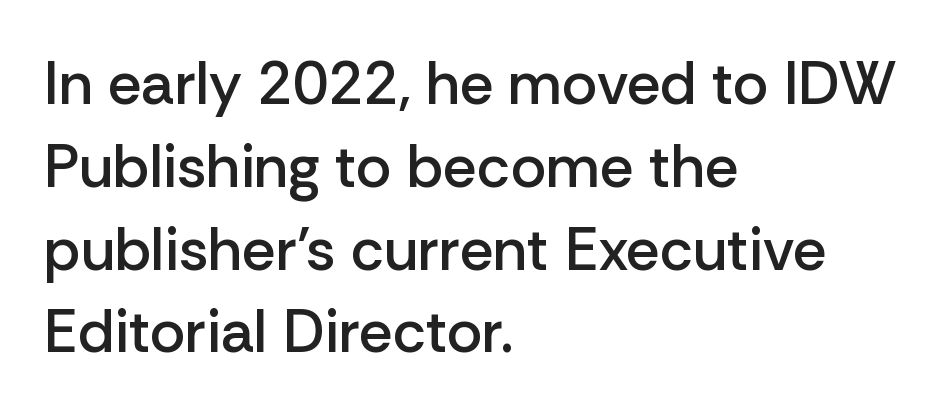
Q: Is the text bold? A: Semi-bold.
Q: Is the text italic (slanted)? A: No, it is upright.
Q: Is the typeface a serif or a sans-serif typeface? A: Sans-serif.
Q: Is the text underlined? A: No.
Q: How is the paragraph aligned? A: Left-aligned.
Q: Is the spacing between letters normal or unusually wide? A: Normal.
Q: Is the spacing between lines tight, normal or loose? A: Normal.
Q: Width (condensed, normal, or wide)? A: Normal.
Q: Stroke contrast? A: Low.
Q: x-height? A: Medium.
Q: Monospaced? A: No.
